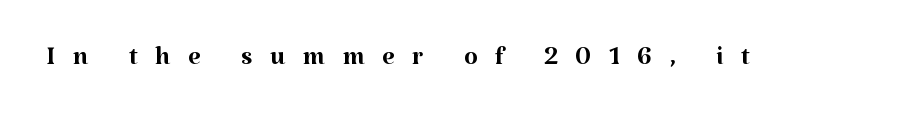
Q: Is the text bold? A: No.
Q: Is the text italic (slanted)? A: No, it is upright.
Q: Is the typeface a serif or a sans-serif typeface? A: Serif.
Q: Is the text underlined? A: No.
Q: Is the spacing between letters normal or unusually wide? A: Unusually wide.
Q: Width (condensed, normal, or wide)? A: Normal.
Q: Stroke contrast? A: Medium.
Q: x-height? A: Medium.
Q: Monospaced? A: No.
